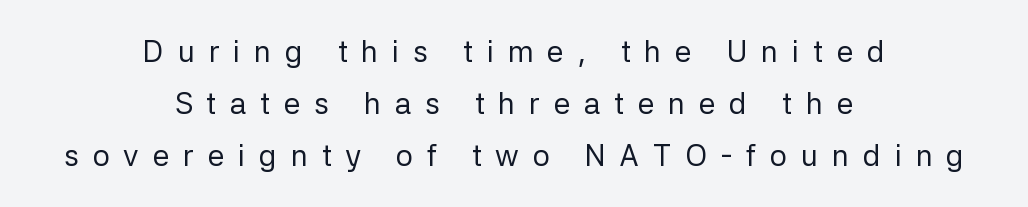
{"serif": "no", "italic": "no", "bold": "no", "weight": "regular", "width": "normal", "stroke_contrast": "low", "x_height": "medium", "monospaced": "no", "underline": "no", "align": "center", "line_spacing_ratio": 1.73, "letter_spacing": "wide", "letter_spacing_em": 0.46, "glyph_px": 30}
